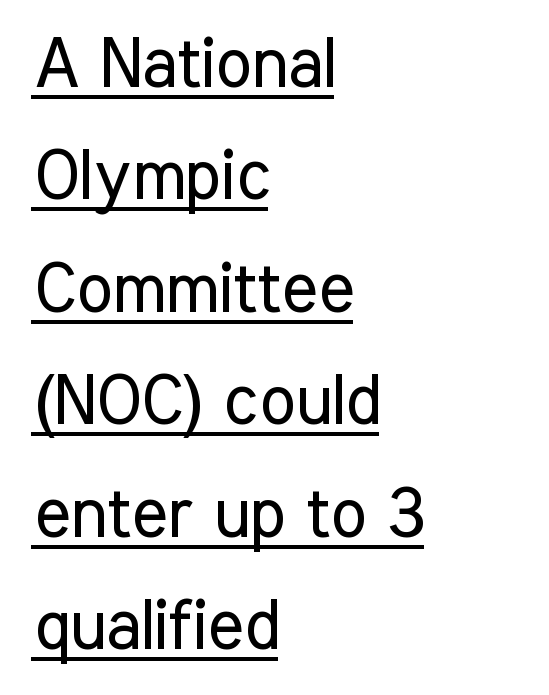
The face used here is rendered with its standard letterfit. The rendering uses natural spacing where letterforms have individual widths. Posture: straight, roman, zero tilt. Layout note: lines flush left.
